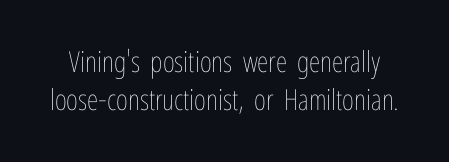
The baseline area is clear. The type is set solid horizontally, with unmodified tracking. Interline gaps are of average width in this sample. The weight tops out at a normal text grade.
